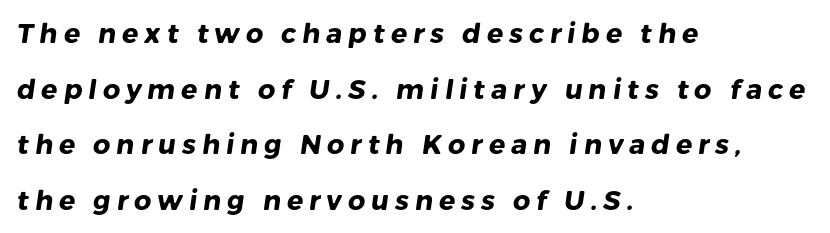
The image shows 27 px bold type; set left-aligned, loose line spacing (2.06x), unusually wide letter spacing (+0.22 em), not underlined.
